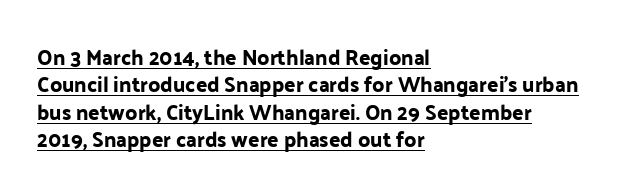
The image shows 21 px text type, upright; set left-aligned, normal line spacing (1.3x), normal letter spacing, underlined.
